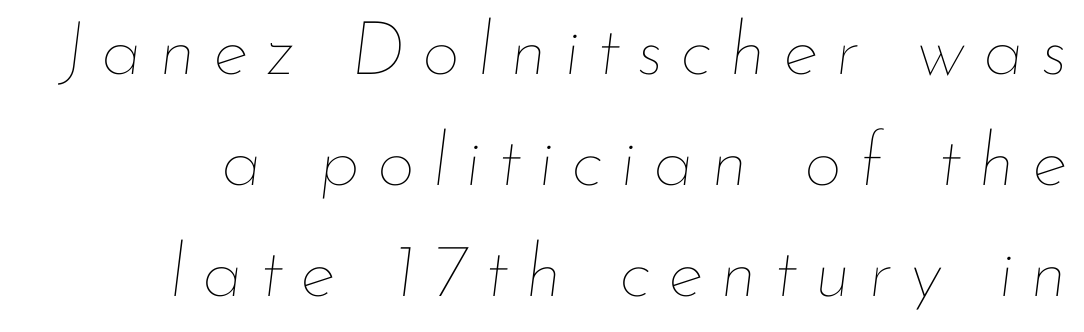
{"italic": "yes", "lean": "right", "slant_degrees": 7, "bold": "no", "weight": "thin", "width": "normal", "stroke_contrast": "low", "x_height": "small", "monospaced": "no", "underline": "no", "line_spacing": "normal", "line_spacing_ratio": 1.48, "letter_spacing": "wide", "letter_spacing_em": 0.23, "glyph_px": 75}
